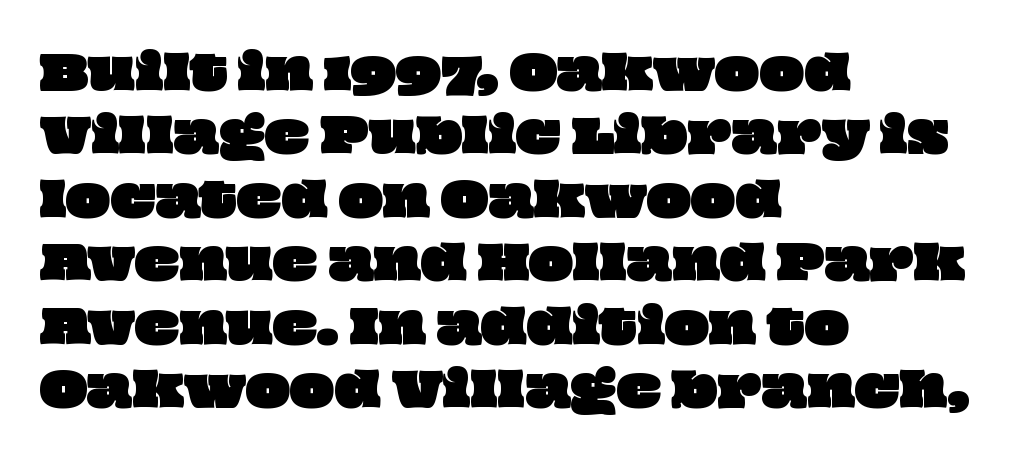
Q: Is the text underlined? A: No.
Q: How is the paragraph aligned? A: Left-aligned.
Q: Is the spacing between letters normal or unusually wide? A: Normal.
Q: Is the spacing between lines tight, normal or loose? A: Normal.
Q: Width (condensed, normal, or wide)? A: Wide.
Q: Stroke contrast? A: Low.
Q: x-height? A: Large.
Q: Monospaced? A: No.
